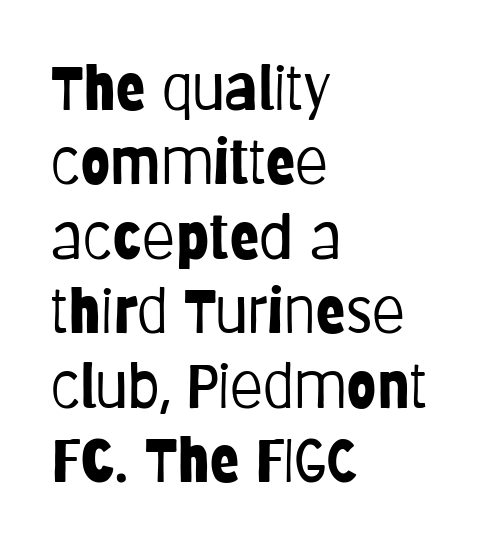
{"serif": "no", "italic": "no", "bold": "no", "weight": "light", "width": "condensed", "stroke_contrast": "low", "x_height": "large", "monospaced": "no", "underline": "no", "align": "left", "line_spacing_ratio": 1.22, "letter_spacing": "normal", "letter_spacing_em": 0.0, "glyph_px": 61}
